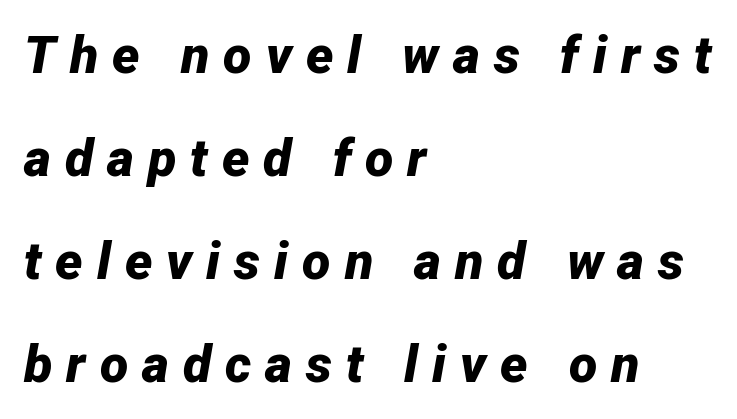
Q: Is the text bold? A: Yes.
Q: Is the text italic (slanted)? A: Yes, it leans right by about 12 degrees.
Q: Is the text underlined? A: No.
Q: How is the paragraph aligned? A: Left-aligned.
Q: Is the spacing between letters normal or unusually wide? A: Unusually wide.
Q: Is the spacing between lines tight, normal or loose? A: Loose.
Q: Width (condensed, normal, or wide)? A: Normal.
Q: Stroke contrast? A: Low.
Q: x-height? A: Medium.
Q: Monospaced? A: No.
